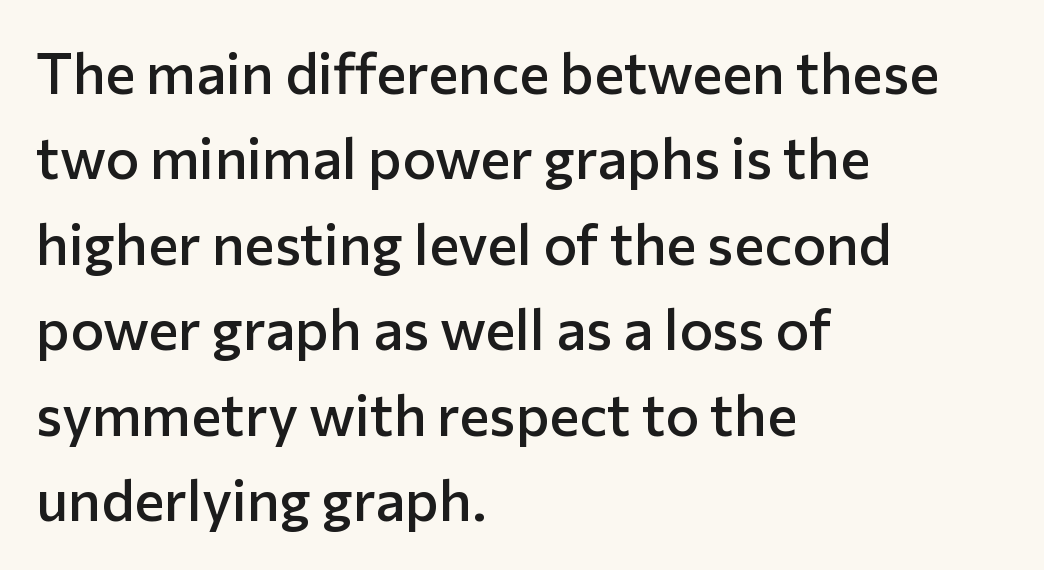
The image shows 57 px semibold sans-serif type, upright; set left-aligned, normal line spacing (1.5x), normal letter spacing, not underlined; low stroke contrast and a medium x-height.
